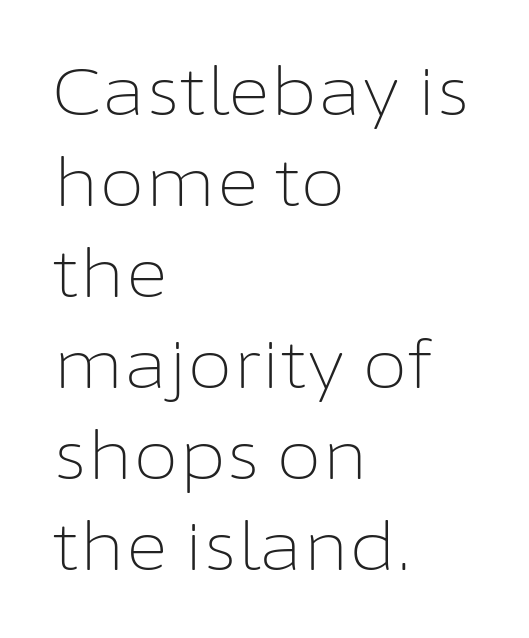
The typography opts for an upright posture over an oblique one. The designer went with a sans here, leaving each stem footless. A bare baseline throughout the passage. The passage shown stacks its lines at a standard gap. A light-to-regular cut is what we see here.
